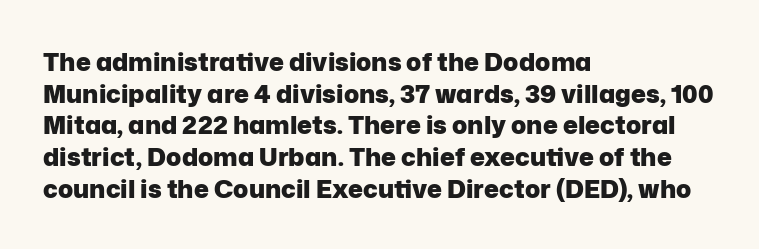
The image shows 25 px bold type, upright; set left-aligned, normal line spacing (1.27x), normal letter spacing, not underlined.
